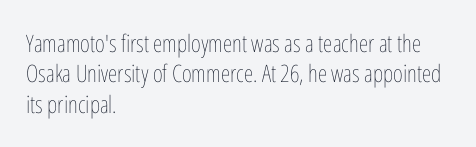
The type sits square on the baseline with zero lean. Only glyphs here, with clear space below each row. This sample is left-justified, so line endings fall wherever the words run out. Nothing unusual about the tracking: characters are spaced as the font intends. No extra ink here — the face is not bold.
